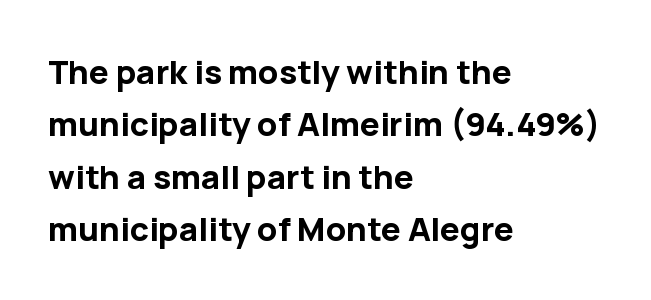
Q: Is the text bold? A: Yes.
Q: Is the text italic (slanted)? A: No, it is upright.
Q: Is the typeface a serif or a sans-serif typeface? A: Sans-serif.
Q: Is the text underlined? A: No.
Q: How is the paragraph aligned? A: Left-aligned.
Q: Is the spacing between letters normal or unusually wide? A: Normal.
Q: Is the spacing between lines tight, normal or loose? A: Normal.
Q: Width (condensed, normal, or wide)? A: Normal.
Q: Stroke contrast? A: Low.
Q: x-height? A: Medium.
Q: Monospaced? A: No.
